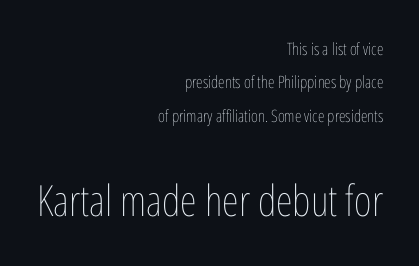
The image shows 43 px thin, condensed type, upright; set right-aligned, loose line spacing (1.96x), normal letter spacing, not underlined; the second (bottom) block is 2.53x larger; low stroke contrast and a medium x-height.
